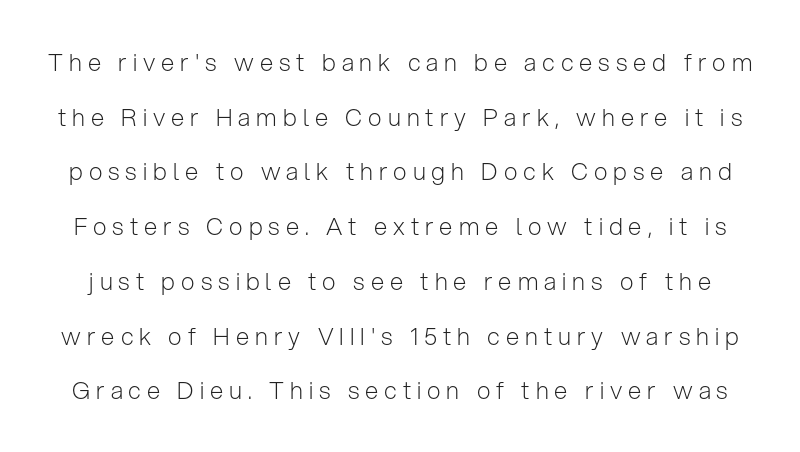
The image shows 24 px text type, upright; set loose line spacing (2.28x), unusually wide letter spacing (+0.25 em), not underlined.
